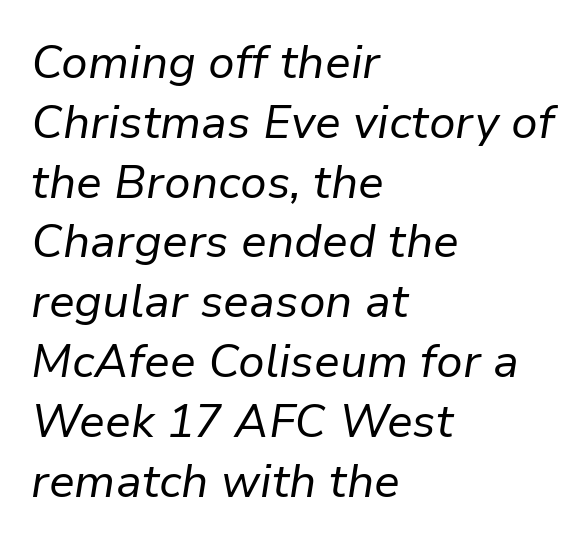
{"italic": "yes", "lean": "right", "slant_degrees": 9, "bold": "no", "weight": "regular", "width": "normal", "stroke_contrast": "low", "x_height": "medium", "monospaced": "no", "underline": "no", "align": "left", "line_spacing": "normal", "line_spacing_ratio": 1.3, "letter_spacing": "normal", "letter_spacing_em": 0.0, "glyph_px": 46}
